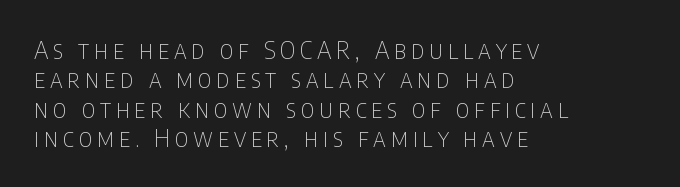
The image shows 24 px text type, upright; set left-aligned, line spacing 1.22x, unusually wide letter spacing (+0.2 em), not underlined.
